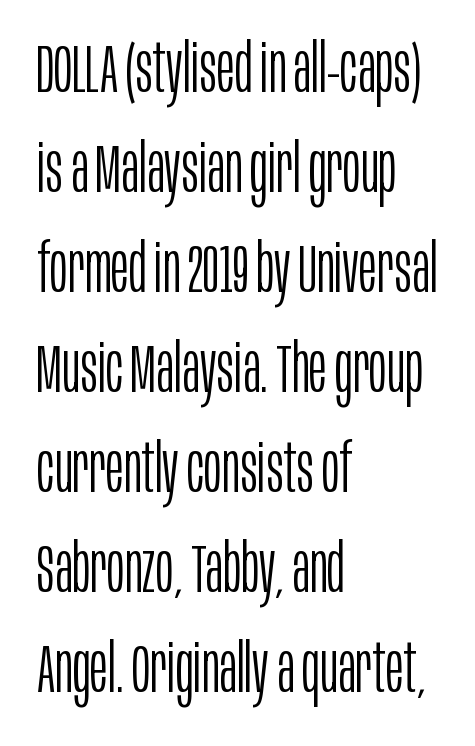
Q: Is the text bold? A: No.
Q: Is the text italic (slanted)? A: No, it is upright.
Q: Is the typeface a serif or a sans-serif typeface? A: Sans-serif.
Q: Is the text underlined? A: No.
Q: How is the paragraph aligned? A: Left-aligned.
Q: Is the spacing between letters normal or unusually wide? A: Normal.
Q: Is the spacing between lines tight, normal or loose? A: Normal.
Q: Width (condensed, normal, or wide)? A: Condensed.
Q: Stroke contrast? A: Low.
Q: x-height? A: Large.
Q: Monospaced? A: No.
